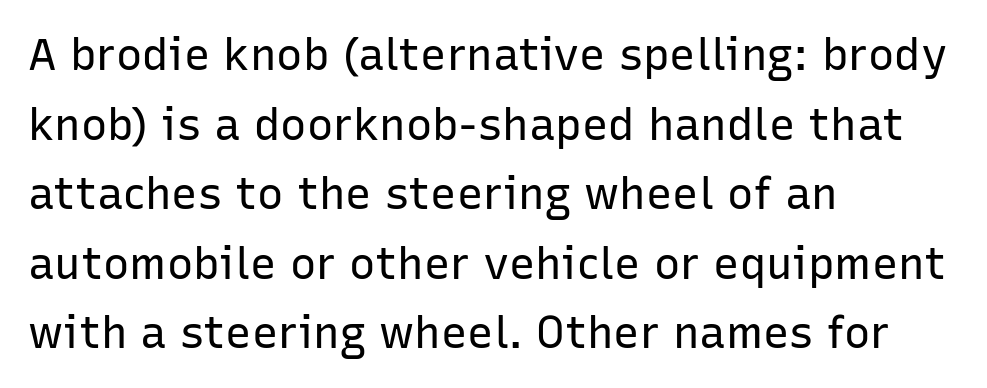
The image shows 44 px regular-weight sans-serif type, upright; set left-aligned, normal line spacing (1.58x), normal letter spacing, not underlined; low stroke contrast and a medium x-height.
